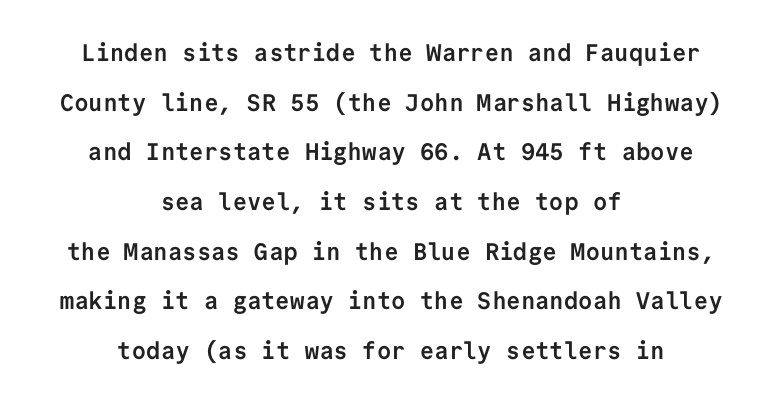
{"italic": "no", "bold": "yes", "underline": "no", "align": "center", "line_spacing": "loose", "line_spacing_ratio": 2.07, "letter_spacing": "normal", "letter_spacing_em": 0.0, "glyph_px": 24}
